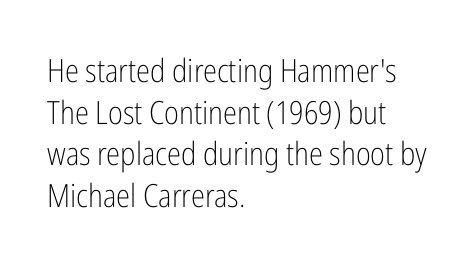
Q: Is the text bold? A: No.
Q: Is the text italic (slanted)? A: No, it is upright.
Q: Is the typeface a serif or a sans-serif typeface? A: Sans-serif.
Q: Is the text underlined? A: No.
Q: How is the paragraph aligned? A: Left-aligned.
Q: Is the spacing between letters normal or unusually wide? A: Normal.
Q: Is the spacing between lines tight, normal or loose? A: Normal.
Q: Width (condensed, normal, or wide)? A: Condensed.
Q: Stroke contrast? A: Low.
Q: x-height? A: Medium.
Q: Monospaced? A: No.
